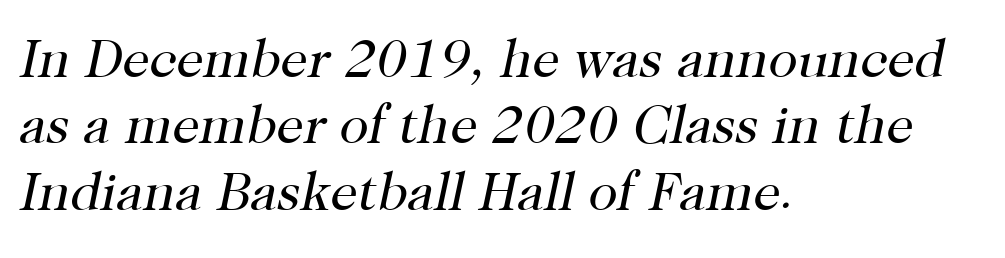
Regarding serifs, this sample has them. You could not count columns in this text — the font is proportionally spaced. No word sits above an underline. No letter is thick-stroked: the sample isn't bold.
